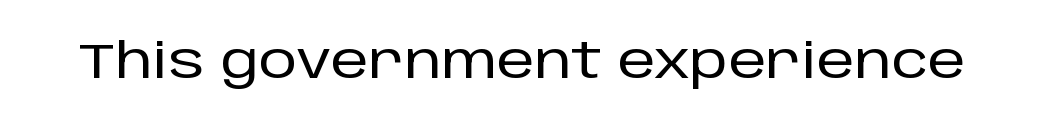
{"serif": "no", "italic": "no", "width": "normal", "stroke_contrast": "low", "x_height": "large", "monospaced": "no", "underline": "no", "letter_spacing": "normal", "letter_spacing_em": 0.0, "glyph_px": 48}
